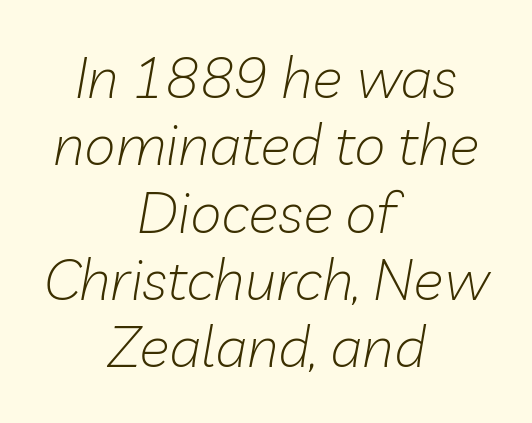
{"italic": "yes", "lean": "right", "slant_degrees": 10, "bold": "no", "weight": "light", "width": "normal", "stroke_contrast": "low", "x_height": "medium", "monospaced": "no", "underline": "no", "align": "center", "line_spacing_ratio": 1.18, "letter_spacing": "normal", "letter_spacing_em": 0.0, "glyph_px": 57}
